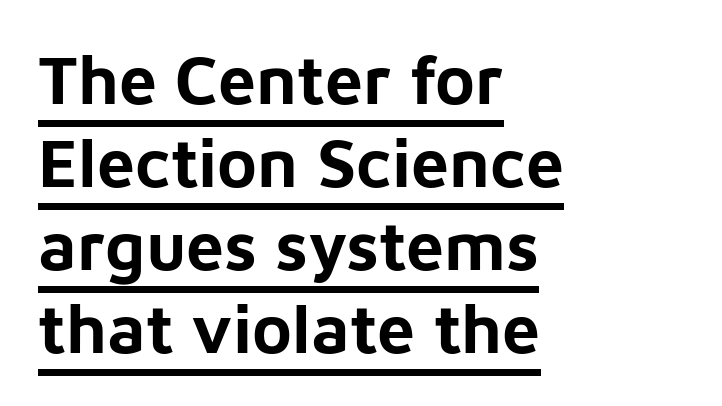
Q: Is the text bold? A: Yes.
Q: Is the text italic (slanted)? A: No, it is upright.
Q: Is the typeface a serif or a sans-serif typeface? A: Sans-serif.
Q: Is the text underlined? A: Yes.
Q: How is the paragraph aligned? A: Left-aligned.
Q: Is the spacing between letters normal or unusually wide? A: Normal.
Q: Width (condensed, normal, or wide)? A: Normal.
Q: Stroke contrast? A: Low.
Q: x-height? A: Medium.
Q: Monospaced? A: No.
